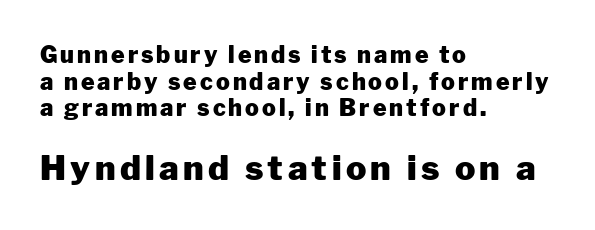
Note the varied advance widths — an 'i' is clearly narrower than an 'm'. Which margin do the lines hug? The left one — the right edge is uneven. Bigger letters appear in the bottom chunk; the top chunk is reduced. This is sans-serif lettering, the kind often seen on screens and signage. These lines were composed using upright roman letters. Caption: bold face, heavy strokes.
